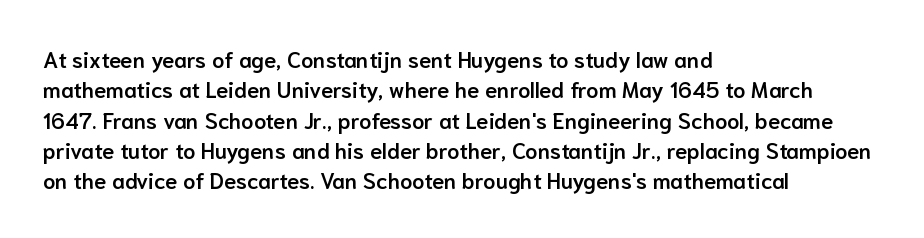
Q: Is the text bold? A: Semi-bold.
Q: Is the text italic (slanted)? A: No, it is upright.
Q: Is the text underlined? A: No.
Q: How is the paragraph aligned? A: Left-aligned.
Q: Is the spacing between letters normal or unusually wide? A: Normal.
Q: Is the spacing between lines tight, normal or loose? A: Normal.
